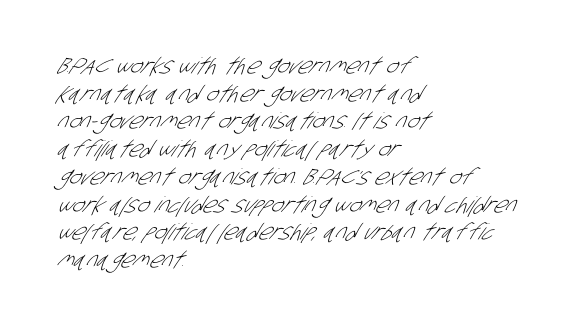
The paragraph has a hard left edge and a soft right edge. The face used here is rendered with its standard letterfit. Heaviness? Minimal to ordinary, like unemphasized prose. The foot of each line stays bare and open.
